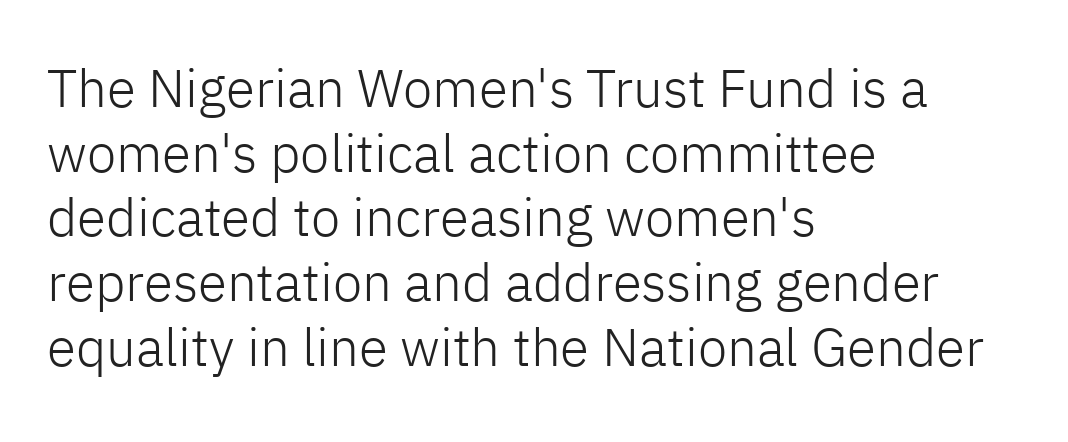
You could call the tracking neutral — neither tight nor loose. Type without underlining. Is the type heavy? It reads as light-to-regular instead. Visually the block forms a straight wall on the left and a jagged coastline on the right. Grotesque or geometric, the face here clearly has no serifs.
